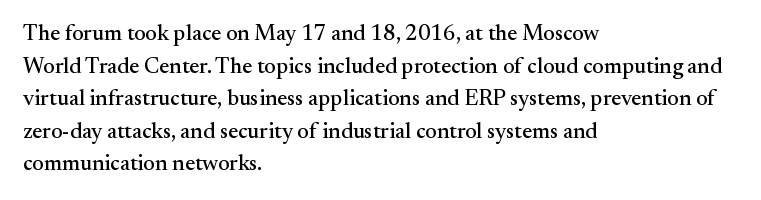
{"italic": "no", "underline": "no", "align": "left", "line_spacing": "normal", "line_spacing_ratio": 1.48, "letter_spacing": "normal", "letter_spacing_em": 0.0, "glyph_px": 22}
